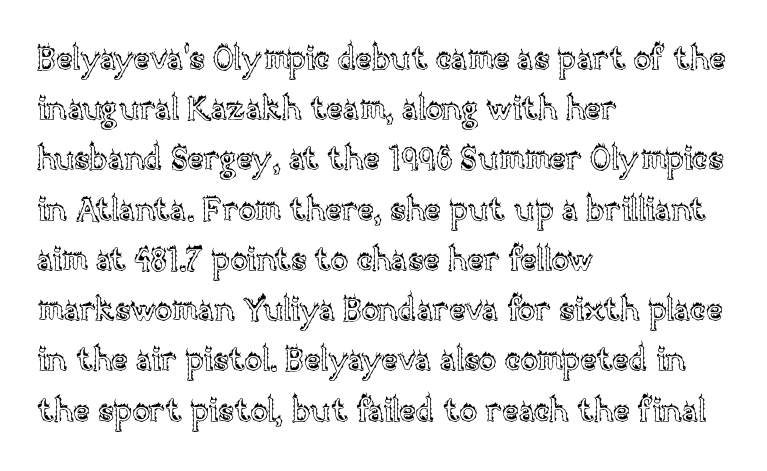
If you drew a ruler down the left edge, every line would touch it. What stands out about the letter spacing? Nothing — it is the standard amount. The designer left line spacing at the default. Glance below the letters and you will spot only blank space. The rendering uses natural spacing where letterforms have individual widths.
